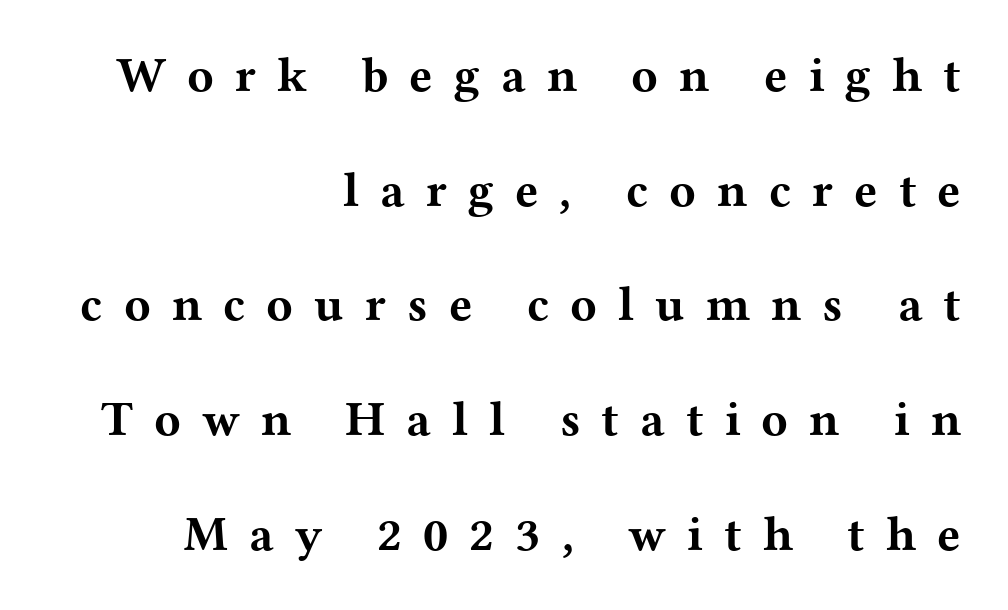
What's the leading like? Stretched, with rows far apart. Looks like regular typesetting: each glyph gets only the width it needs. Serif or sans? Serif — the stroke terminals have little feet. You'd pick this weight for a headline — it's a proper bold. Rendered with straight, roman letterforms.
